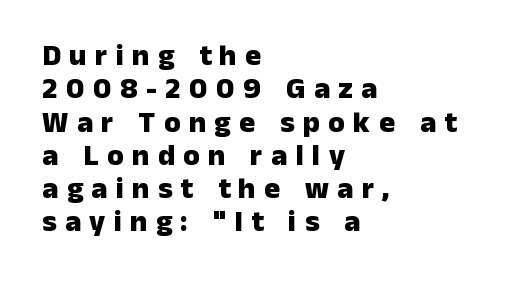
The passage shown is typeset with a sans-serif family. The area under the type is left untouched. How are the letters spaced? Widely, with obvious added tracking. The vertical gap from one line to the next is small. How heavy is the stroke? Heavy — this is a bold.
